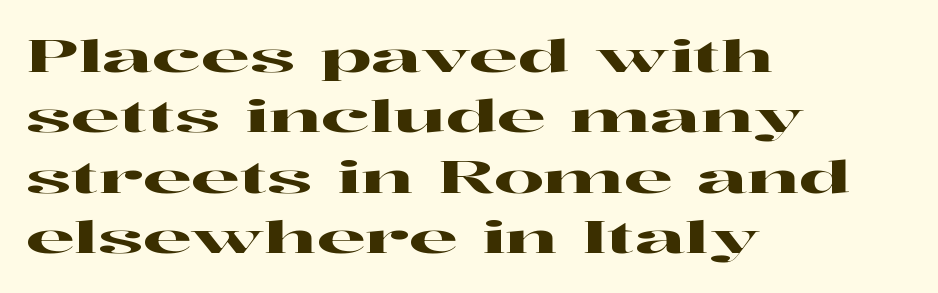
A typesetter would label this face a serif. Students, observe: this is what conventionally led text looks like. The lettering holds an erect, upright posture throughout. Caption: multi-line text, flush left, ragged right. A bare baseline throughout the passage. Does extra space separate the letters? No, they use regular spacing.
